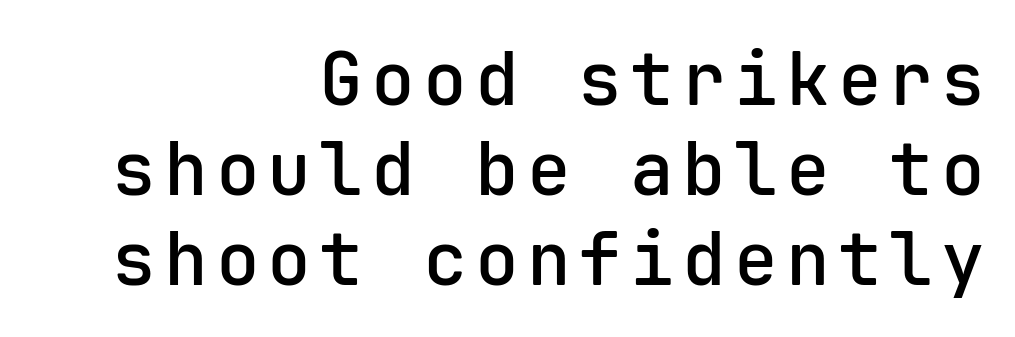
{"serif": "no", "italic": "no", "bold": "semi", "weight": "semibold", "width": "normal", "stroke_contrast": "low", "x_height": "medium", "monospaced": "yes", "underline": "no", "align": "right", "line_spacing_ratio": 1.23, "glyph_px": 73}
